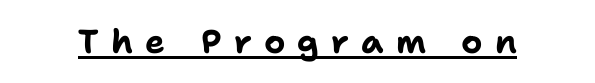
Q: Is the text bold? A: Yes.
Q: Is the text italic (slanted)? A: No, it is upright.
Q: Is the typeface a serif or a sans-serif typeface? A: Sans-serif.
Q: Is the text underlined? A: Yes.
Q: Is the spacing between letters normal or unusually wide? A: Unusually wide.
Q: Width (condensed, normal, or wide)? A: Normal.
Q: Stroke contrast? A: Low.
Q: x-height? A: Medium.
Q: Monospaced? A: No.
